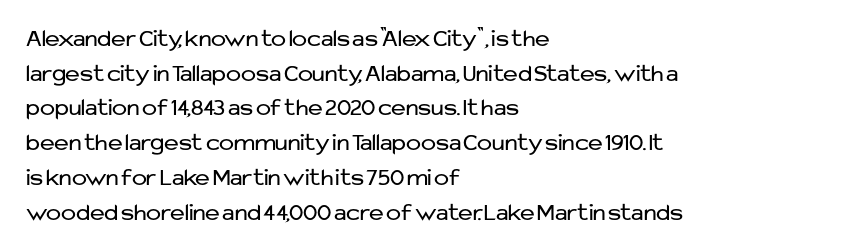
Q: Is the text bold? A: No.
Q: Is the text italic (slanted)? A: No, it is upright.
Q: Is the text underlined? A: No.
Q: How is the paragraph aligned? A: Left-aligned.
Q: Is the spacing between letters normal or unusually wide? A: Normal.
Q: Is the spacing between lines tight, normal or loose? A: Normal.
